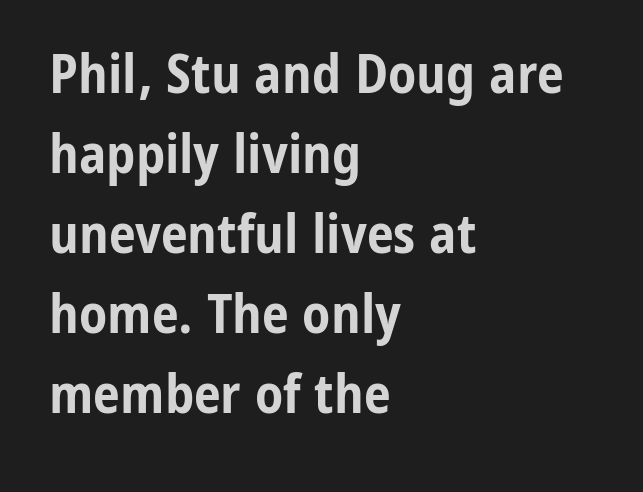
Q: Is the text bold? A: Yes.
Q: Is the text italic (slanted)? A: No, it is upright.
Q: Is the typeface a serif or a sans-serif typeface? A: Sans-serif.
Q: Is the text underlined? A: No.
Q: How is the paragraph aligned? A: Left-aligned.
Q: Is the spacing between letters normal or unusually wide? A: Normal.
Q: Is the spacing between lines tight, normal or loose? A: Normal.
Q: Width (condensed, normal, or wide)? A: Condensed.
Q: Stroke contrast? A: Low.
Q: x-height? A: Medium.
Q: Monospaced? A: No.
